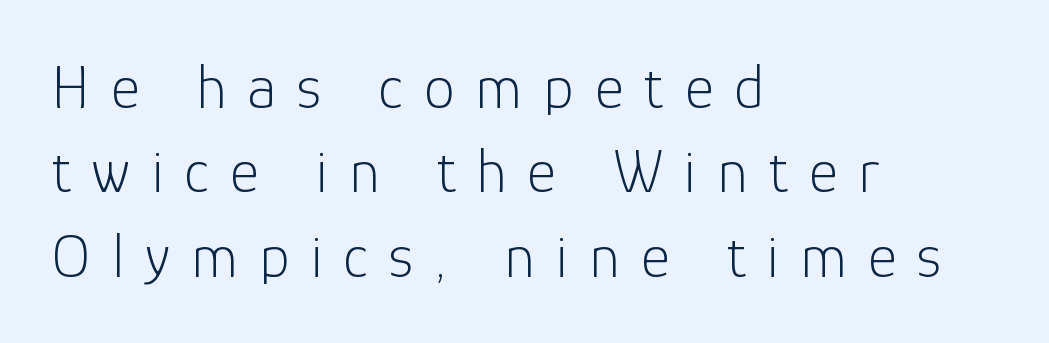
{"serif": "no", "italic": "no", "bold": "no", "weight": "light", "width": "normal", "stroke_contrast": "low", "x_height": "medium", "monospaced": "no", "underline": "no", "align": "left", "line_spacing": "normal", "line_spacing_ratio": 1.36, "letter_spacing": "wide", "letter_spacing_em": 0.34, "glyph_px": 62}
